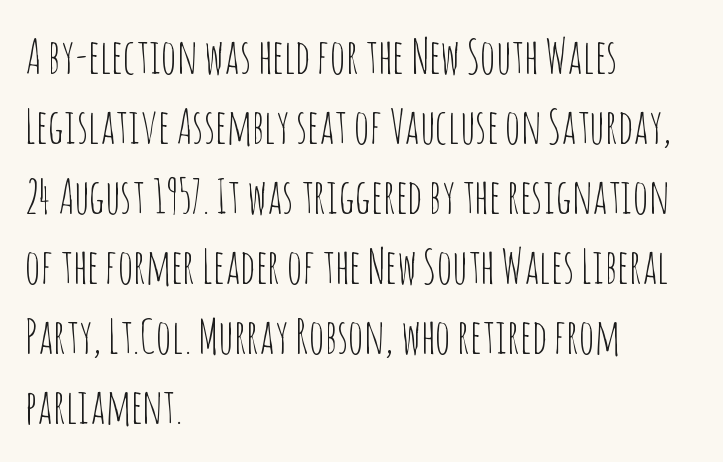
Q: Is the text bold? A: No.
Q: Is the text italic (slanted)? A: No, it is upright.
Q: Is the typeface a serif or a sans-serif typeface? A: Sans-serif.
Q: Is the text underlined? A: No.
Q: How is the paragraph aligned? A: Left-aligned.
Q: Is the spacing between letters normal or unusually wide? A: Normal.
Q: Is the spacing between lines tight, normal or loose? A: Normal.
Q: Width (condensed, normal, or wide)? A: Condensed.
Q: Stroke contrast? A: Low.
Q: x-height? A: Large.
Q: Monospaced? A: No.
